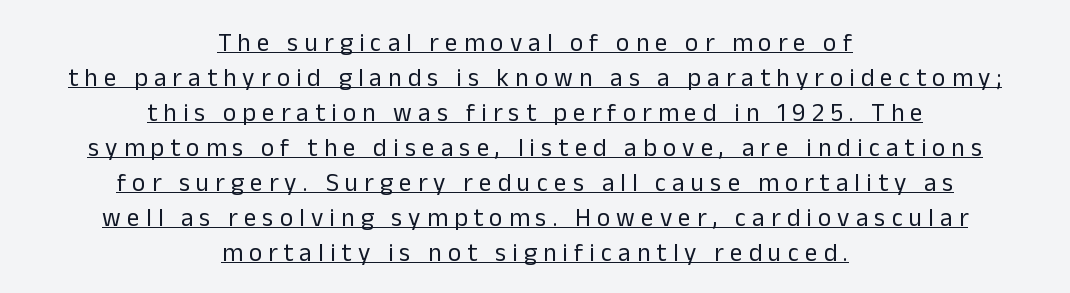
Normally led — the rows are evenly, conventionally spaced. The words here are underlined. Inter-character spacing is expanded well beyond the font's built-in metrics. Where is the straight margin? There isn't one; the lines are centered. This sample uses an upright cut, with every glyph sitting square on the baseline. Is the stroke heavy? The answer is a plain regular-or-lighter.
